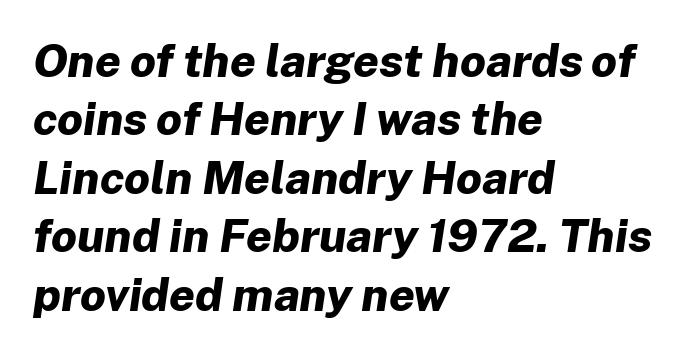
Strokes here are thick enough to call this a true bold. Slanted lettering throughout. Lines of text with bare space underneath. Look at the tracking — it's just the regular setting, nothing added. These lines stack with their left ends in a neat column. Whoever set this chose a conventional vertical rhythm.
